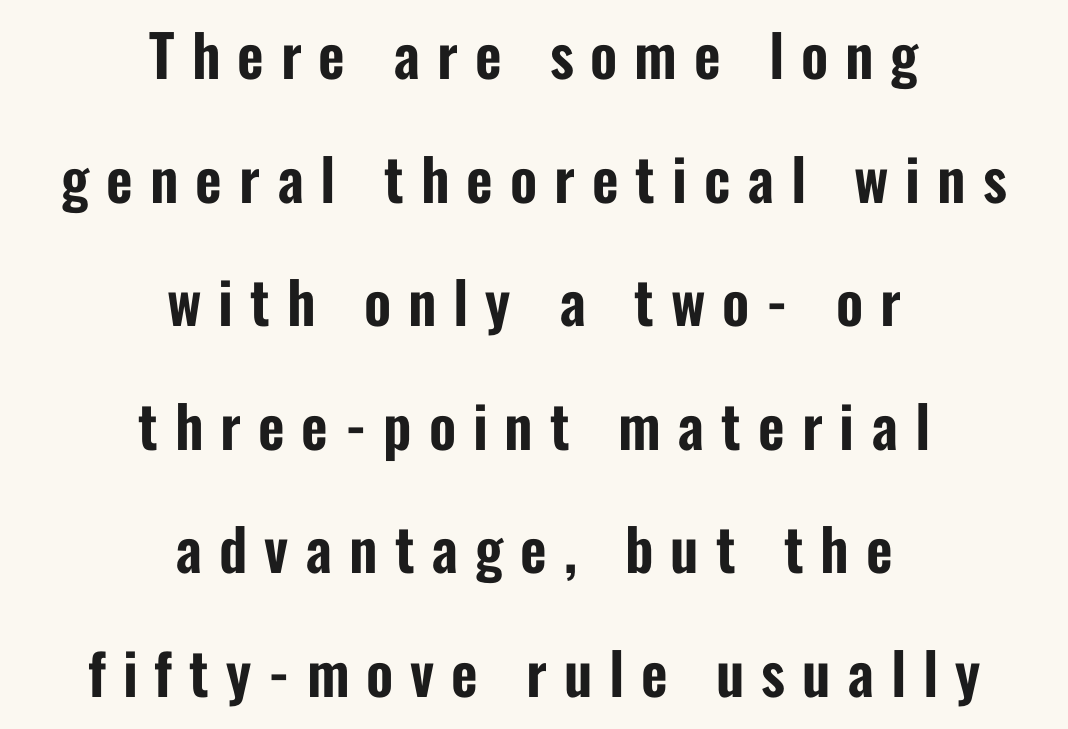
The image shows 58 px condensed sans-serif type, upright; set centered, loose line spacing (2.13x), unusually wide letter spacing (+0.29 em), not underlined; low stroke contrast and a medium x-height.
